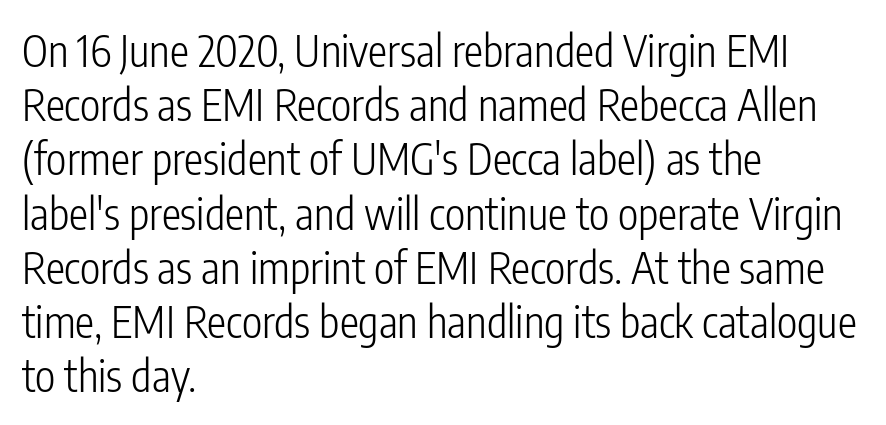
{"serif": "no", "italic": "no", "bold": "no", "weight": "light", "width": "condensed", "stroke_contrast": "low", "x_height": "medium", "monospaced": "no", "underline": "no", "align": "left", "line_spacing": "normal", "line_spacing_ratio": 1.26, "letter_spacing": "normal", "letter_spacing_em": 0.0, "glyph_px": 43}
